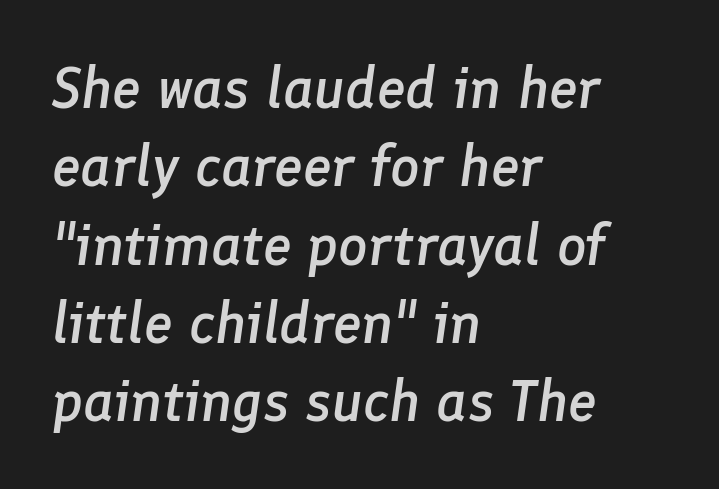
The image shows 58 px semibold type, italic (leaning right); set left-aligned, normal line spacing (1.35x), normal letter spacing, not underlined; low stroke contrast and a medium x-height.
